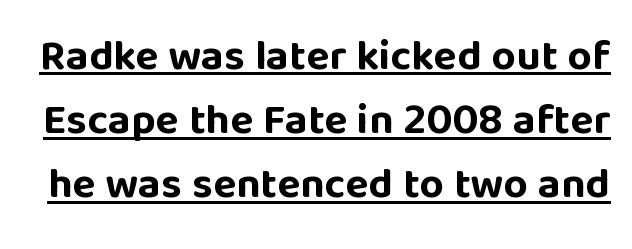
The image shows 43 px bold sans-serif type, upright; set normal line spacing (1.49x), normal letter spacing, underlined; low stroke contrast and a large x-height.
